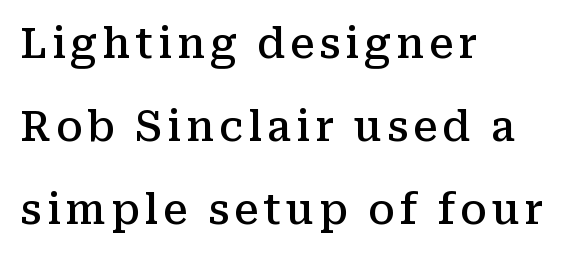
{"serif": "yes", "italic": "no", "bold": "semi", "weight": "semibold", "width": "normal", "stroke_contrast": "medium", "x_height": "medium", "monospaced": "no", "underline": "no", "align": "left", "line_spacing": "loose", "line_spacing_ratio": 2.02, "glyph_px": 41}
